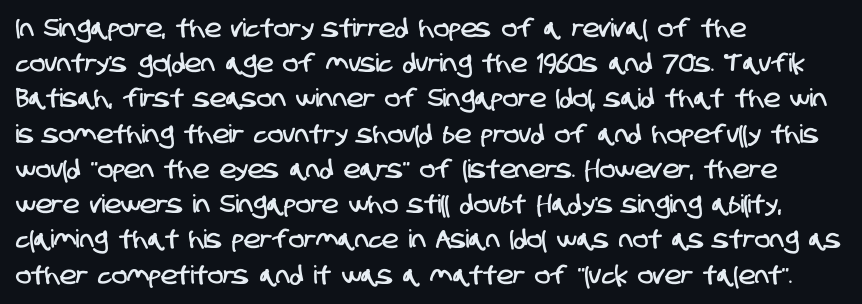
Q: Is the text underlined? A: No.
Q: How is the paragraph aligned? A: Left-aligned.
Q: Is the spacing between letters normal or unusually wide? A: Normal.
Q: Is the spacing between lines tight, normal or loose? A: Normal.
